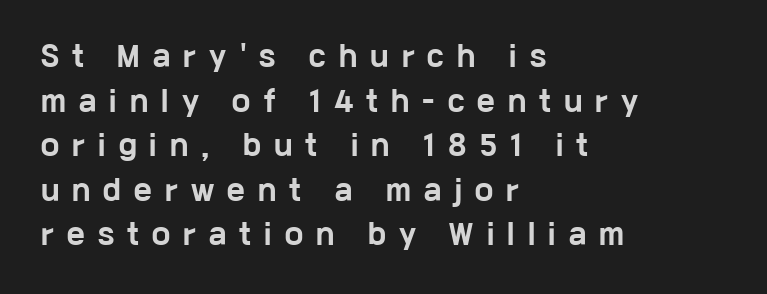
The image shows 27 px bold type, upright; set left-aligned, normal line spacing (1.65x), unusually wide letter spacing (+0.49 em), not underlined.
